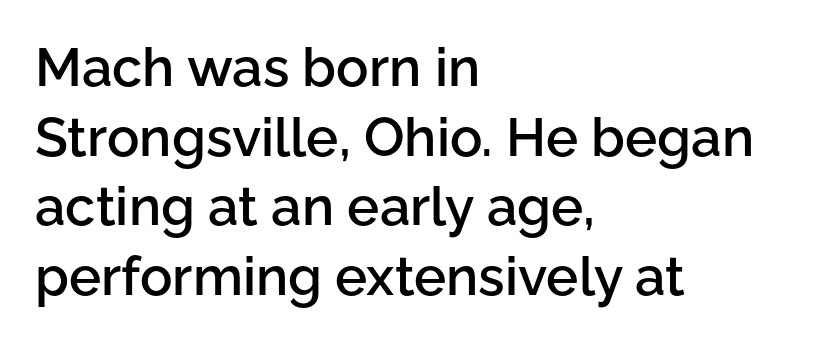
The letters sit at their default tracking, neither squeezed nor spread. The glyphs are unaccompanied by any horizontal stroke below them. What's the leading like? Ordinary, nothing unusual. Layout note: lines flush left. Letterform terminals end flat and unadorned throughout the passage.
